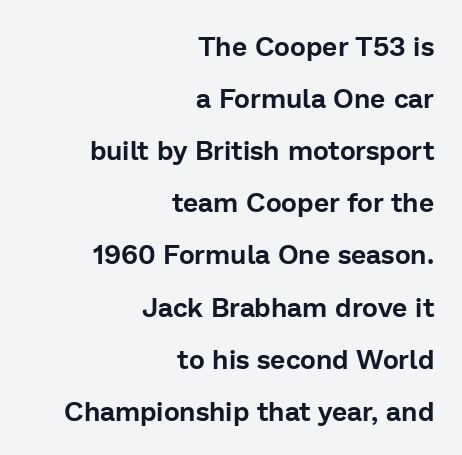
The image shows 27 px text type, upright; set right-aligned, loose line spacing (1.93x), normal letter spacing, not underlined.
